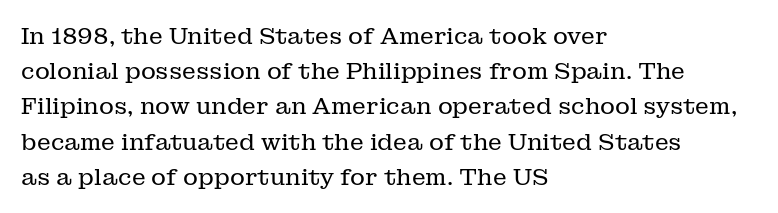
Q: Is the text bold? A: No.
Q: Is the text italic (slanted)? A: No, it is upright.
Q: Is the text underlined? A: No.
Q: How is the paragraph aligned? A: Left-aligned.
Q: Is the spacing between letters normal or unusually wide? A: Normal.
Q: Is the spacing between lines tight, normal or loose? A: Normal.
